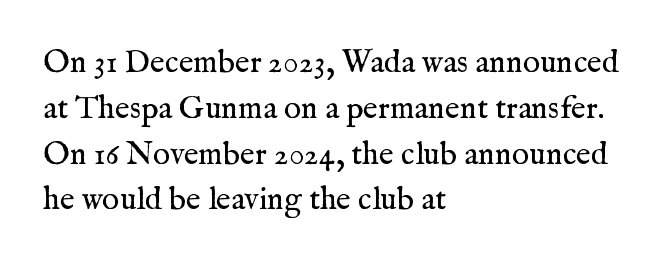
Q: Is the text bold? A: No.
Q: Is the text italic (slanted)? A: No, it is upright.
Q: Is the typeface a serif or a sans-serif typeface? A: Serif.
Q: Is the text underlined? A: No.
Q: How is the paragraph aligned? A: Left-aligned.
Q: Is the spacing between letters normal or unusually wide? A: Normal.
Q: Is the spacing between lines tight, normal or loose? A: Normal.
Q: Width (condensed, normal, or wide)? A: Normal.
Q: Stroke contrast? A: Medium.
Q: x-height? A: Medium.
Q: Monospaced? A: No.
